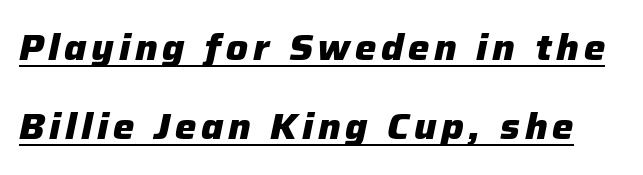
The image shows 36 px heavy type, italic (leaning right); set loose line spacing (2.2x), underlined; low stroke contrast and a medium x-height.
